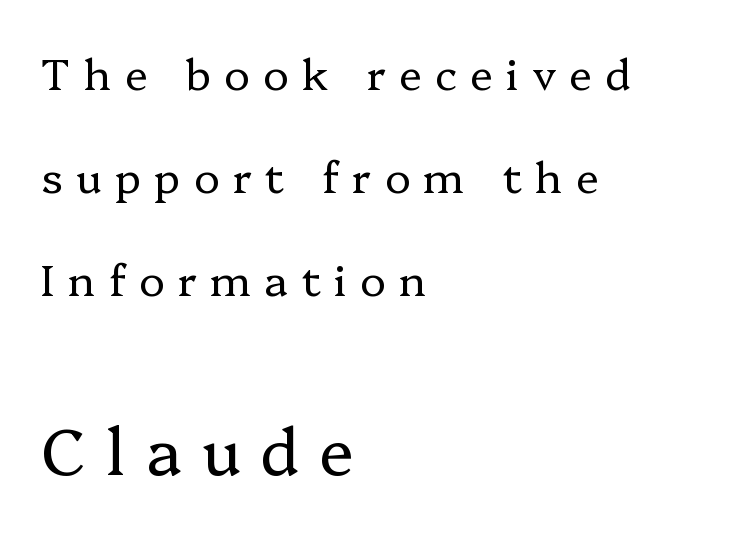
The image shows 65 px regular-weight serif type, upright; set left-aligned, loose line spacing (2.39x), unusually wide letter spacing (+0.31 em), not underlined; the second (bottom) block is 1.51x larger; low stroke contrast and a medium x-height.
